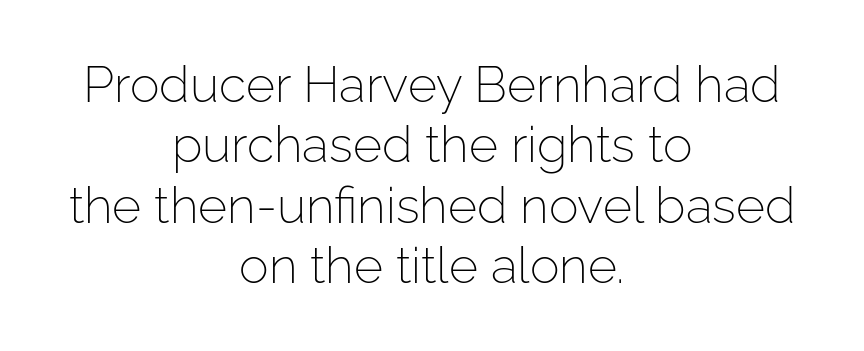
{"serif": "no", "italic": "no", "bold": "no", "weight": "light", "width": "normal", "stroke_contrast": "low", "x_height": "medium", "monospaced": "no", "underline": "no", "align": "center", "line_spacing_ratio": 1.21, "letter_spacing": "normal", "letter_spacing_em": 0.0, "glyph_px": 50}
